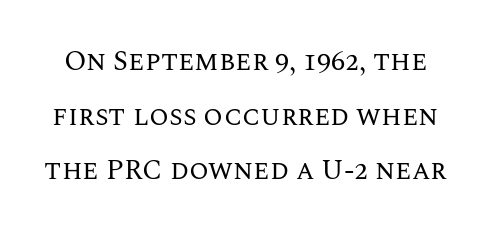
The image shows 28 px regular-weight type, upright; set loose line spacing (1.95x), normal letter spacing, not underlined; medium stroke contrast and a large x-height.
